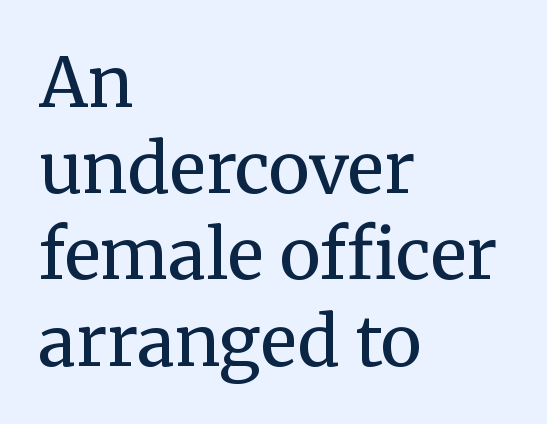
Q: Is the text bold? A: No.
Q: Is the text italic (slanted)? A: No, it is upright.
Q: Is the typeface a serif or a sans-serif typeface? A: Serif.
Q: Is the text underlined? A: No.
Q: How is the paragraph aligned? A: Left-aligned.
Q: Is the spacing between letters normal or unusually wide? A: Normal.
Q: Is the spacing between lines tight, normal or loose? A: Normal.
Q: Width (condensed, normal, or wide)? A: Normal.
Q: Stroke contrast? A: Medium.
Q: x-height? A: Medium.
Q: Monospaced? A: No.
